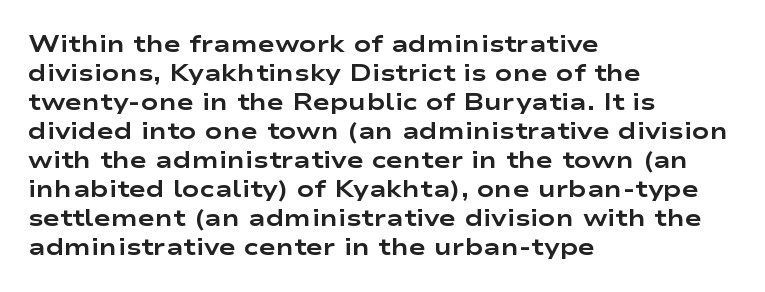
The typography opts for an upright posture over an oblique one. What weight is shown? A full bold with thick strokes. How would I describe the line gaps? Plain and ordinary. Each line starts at the same left margin while the right side varies.
